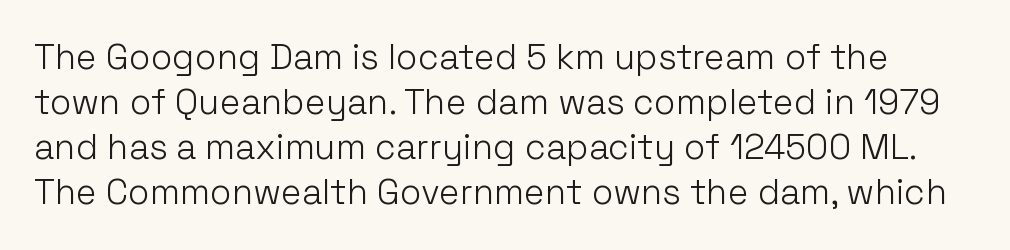
{"serif": "no", "italic": "no", "bold": "no", "weight": "light", "width": "normal", "stroke_contrast": "low", "x_height": "medium", "monospaced": "no", "underline": "no", "line_spacing": "normal", "line_spacing_ratio": 1.29, "letter_spacing": "normal", "letter_spacing_em": 0.0, "glyph_px": 35}
